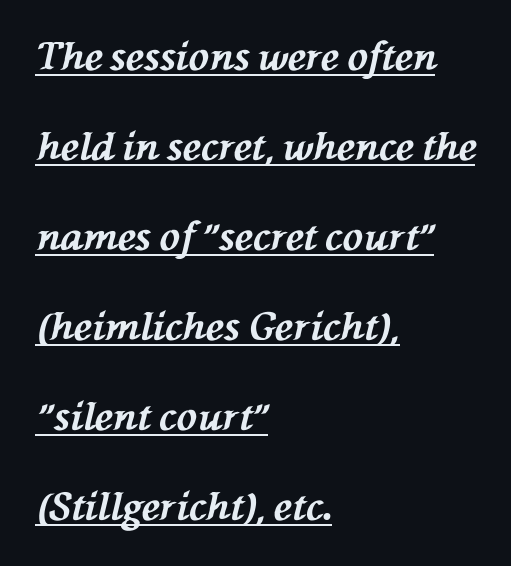
{"italic": "yes", "lean": "left", "slant_degrees": 76, "bold": "yes", "weight": "bold", "width": "normal", "stroke_contrast": "medium", "x_height": "medium", "monospaced": "no", "underline": "yes", "align": "left", "line_spacing": "loose", "line_spacing_ratio": 2.37, "letter_spacing": "normal", "letter_spacing_em": 0.0, "glyph_px": 38}
